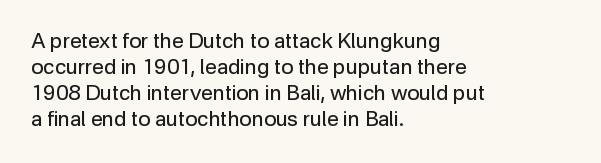
{"italic": "no", "bold": "no", "underline": "no", "align": "left", "line_spacing_ratio": 1.24, "letter_spacing": "normal", "letter_spacing_em": 0.0, "glyph_px": 21}
